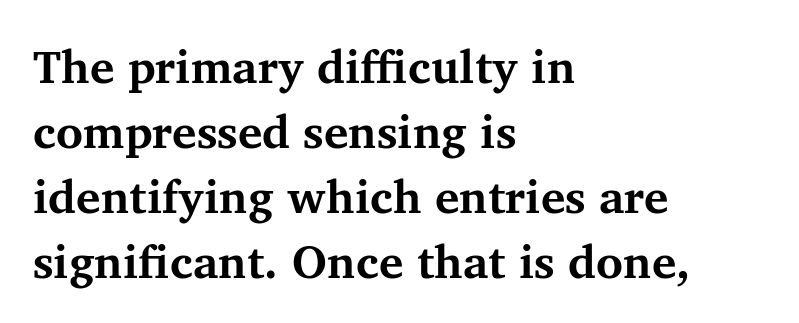
These lines are composed in type with serifs. The vertical gap from one line to the next is medium. Ordinary non-slanted type is in use. Heft: maximum for text — a bold.
